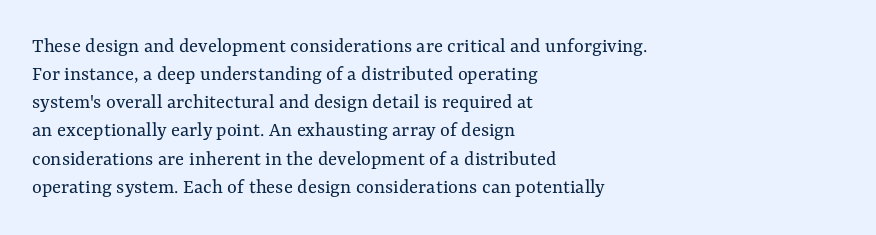
The image shows 21 px text type, upright; set left-aligned, normal line spacing (1.34x), normal letter spacing, not underlined.
